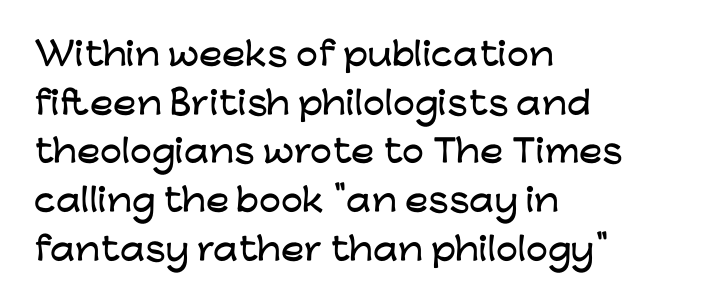
{"serif": "no", "italic": "no", "width": "wide", "stroke_contrast": "low", "x_height": "medium", "monospaced": "no", "underline": "no", "align": "left", "line_spacing": "normal", "line_spacing_ratio": 1.57, "letter_spacing": "normal", "letter_spacing_em": 0.0, "glyph_px": 31}
